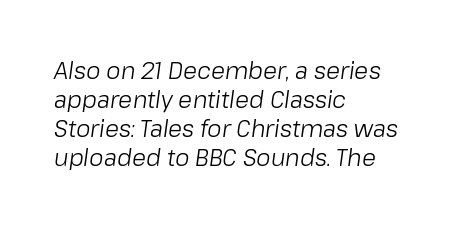
The rendering uses a moderate line-height, typical for paragraphs. The face used here has a pronounced slope to its letters. The type is set solid horizontally, with unmodified tracking. Vertical stems look standard width or narrower in stroke.
